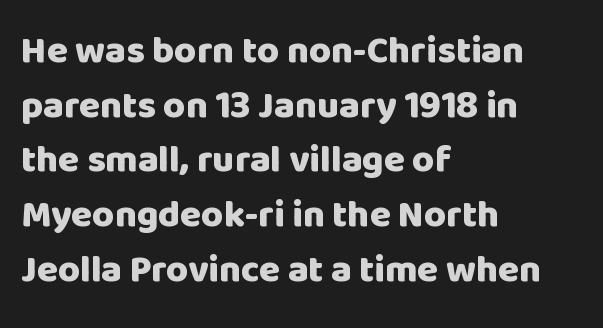
{"serif": "no", "italic": "no", "bold": "yes", "weight": "heavy", "width": "normal", "stroke_contrast": "low", "x_height": "large", "monospaced": "no", "underline": "no", "align": "left", "line_spacing": "normal", "line_spacing_ratio": 1.44, "letter_spacing": "normal", "letter_spacing_em": 0.0, "glyph_px": 38}
